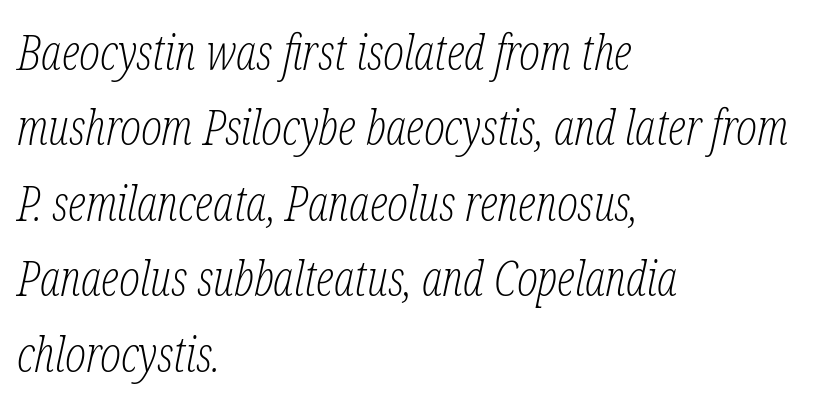
The image shows 49 px light, condensed serif type, italic (leaning right); set left-aligned, normal line spacing (1.54x), normal letter spacing, not underlined; low stroke contrast and a medium x-height.
